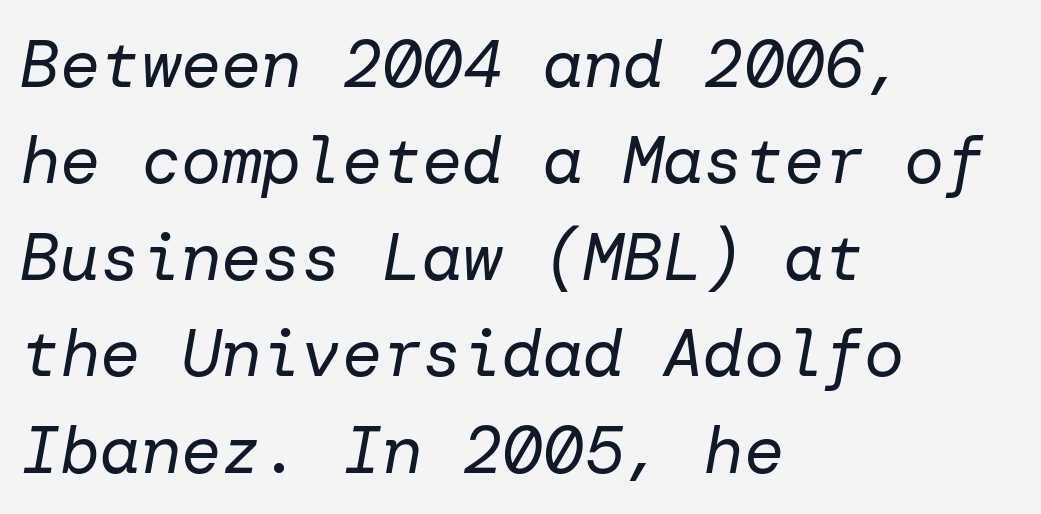
{"italic": "yes", "lean": "right", "slant_degrees": 10, "bold": "no", "weight": "regular", "width": "normal", "stroke_contrast": "low", "x_height": "medium", "underline": "no", "align": "left", "line_spacing": "normal", "line_spacing_ratio": 1.44, "letter_spacing": "normal", "letter_spacing_em": 0.0, "glyph_px": 67}
